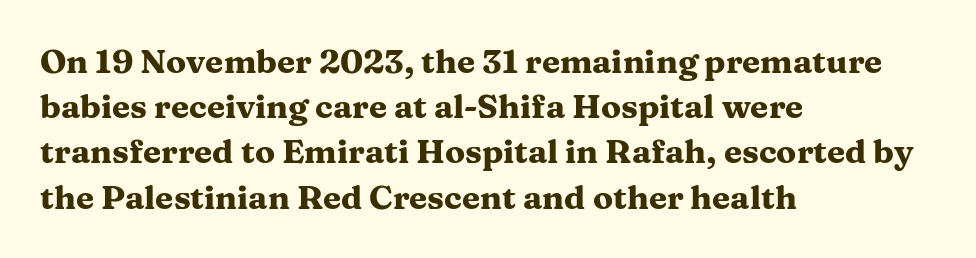
Does the lettering tilt? It doesn't — this is upright. Interline gaps are of average width in this sample. Is the type bold? Yes — the strokes are clearly thick and heavy. The area under the type is left untouched. Each letter keeps its own natural width here, so spacing adapts to shape.
